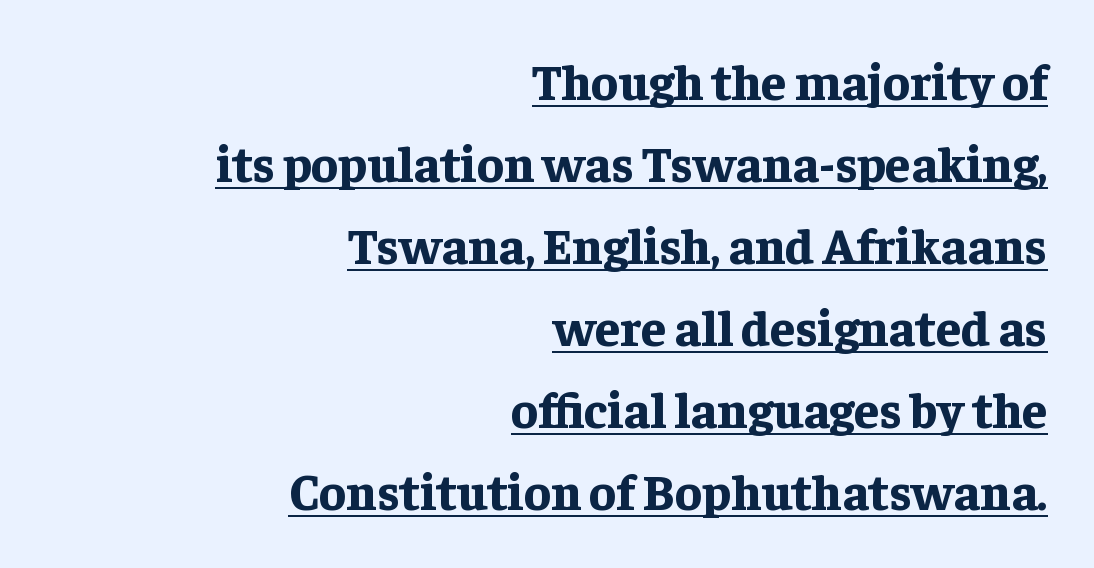
The image shows 50 px bold serif type, upright; set right-aligned, normal line spacing (1.64x), normal letter spacing, underlined; low stroke contrast and a medium x-height.
